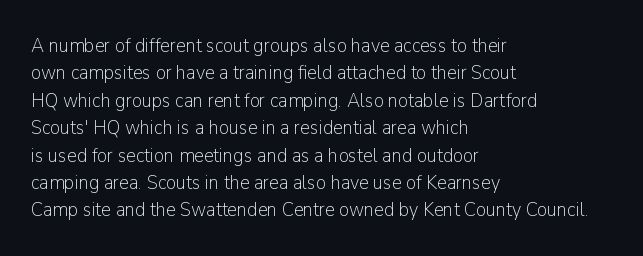
The image shows 20 px text type, upright; set left-aligned, normal line spacing (1.37x), normal letter spacing, not underlined.
